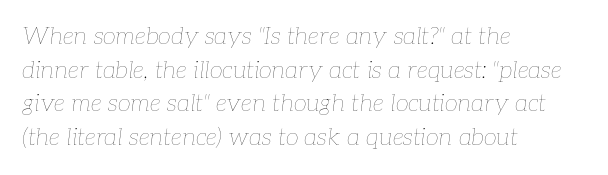
The image shows 24 px text type, italic (leaning right); set left-aligned, normal line spacing (1.4x), normal letter spacing, not underlined.
